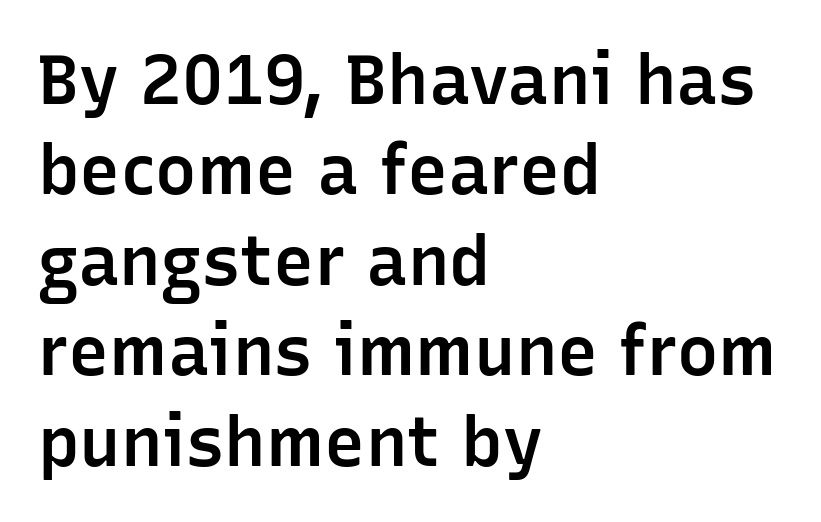
Q: Is the text bold? A: Semi-bold.
Q: Is the text italic (slanted)? A: No, it is upright.
Q: Is the typeface a serif or a sans-serif typeface? A: Sans-serif.
Q: Is the text underlined? A: No.
Q: How is the paragraph aligned? A: Left-aligned.
Q: Is the spacing between letters normal or unusually wide? A: Normal.
Q: Is the spacing between lines tight, normal or loose? A: Normal.
Q: Width (condensed, normal, or wide)? A: Normal.
Q: Stroke contrast? A: Low.
Q: x-height? A: Medium.
Q: Monospaced? A: No.
